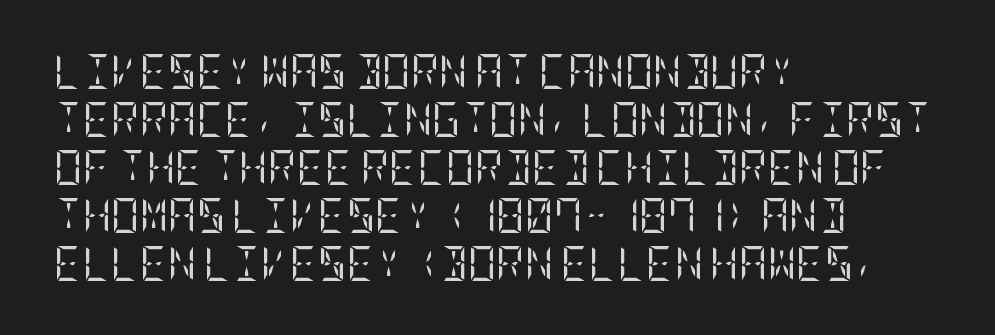
{"serif": "yes", "italic": "no", "bold": "no", "weight": "regular", "width": "condensed", "stroke_contrast": "low", "x_height": "large", "underline": "no", "align": "left", "line_spacing": "normal", "line_spacing_ratio": 1.37, "letter_spacing": "normal", "letter_spacing_em": 0.0, "glyph_px": 35}
